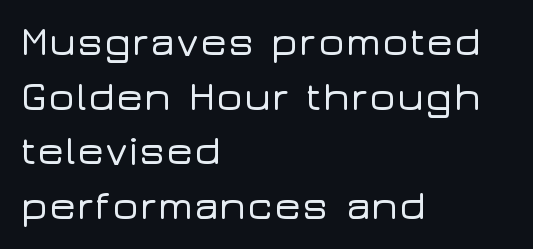
The image shows 41 px wide sans-serif type, upright; set left-aligned, normal line spacing (1.33x), normal letter spacing, not underlined; low stroke contrast and a medium x-height.
